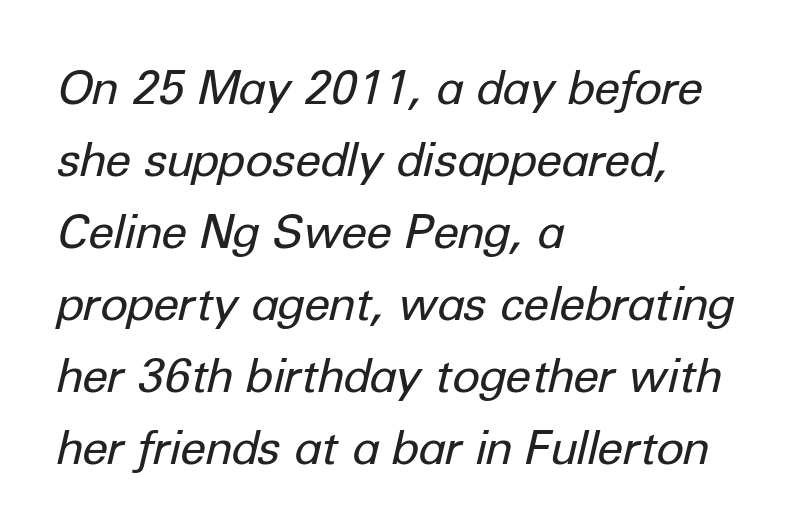
{"italic": "yes", "lean": "right", "slant_degrees": 12, "bold": "no", "weight": "regular", "width": "normal", "stroke_contrast": "low", "x_height": "medium", "monospaced": "no", "underline": "no", "align": "left", "line_spacing": "normal", "line_spacing_ratio": 1.53, "letter_spacing": "normal", "letter_spacing_em": 0.0, "glyph_px": 47}
